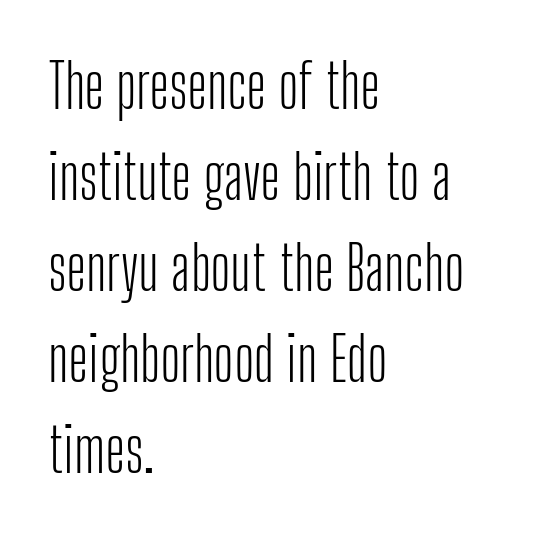
The image shows 61 px light, condensed sans-serif type, upright; set left-aligned, normal line spacing (1.49x), normal letter spacing, not underlined; low stroke contrast and a medium x-height.
